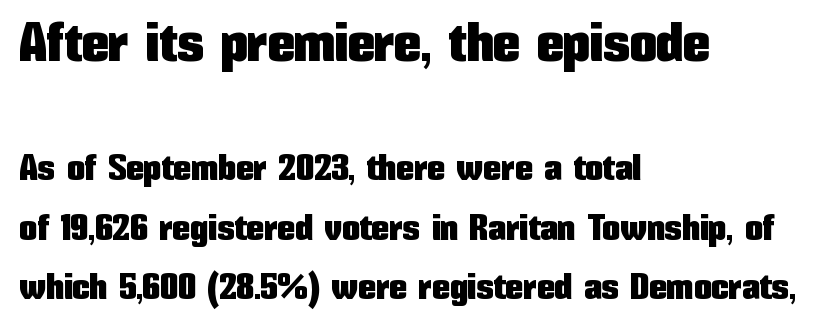
Words appear dense and cohesive because spacing is normal. Between these two stacked blocks, the higher one wins on size. A typesetter would call this leading conventional body-copy spacing. Italic: no, the glyphs are upright roman.
